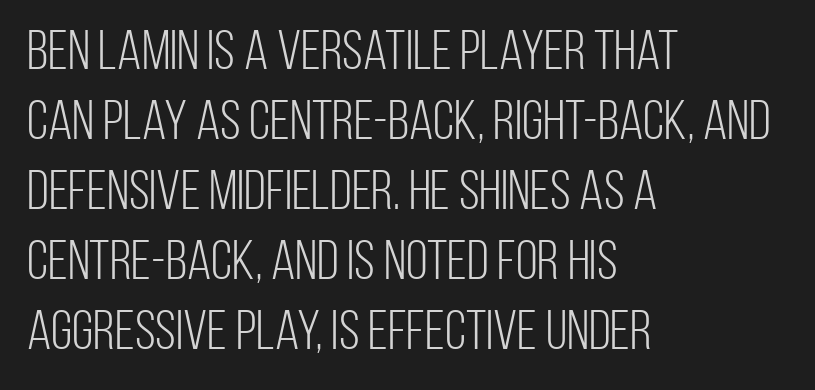
{"serif": "no", "italic": "no", "bold": "no", "weight": "light", "width": "condensed", "stroke_contrast": "low", "x_height": "large", "monospaced": "no", "underline": "no", "align": "left", "line_spacing": "normal", "line_spacing_ratio": 1.25, "letter_spacing": "normal", "letter_spacing_em": 0.0, "glyph_px": 56}
